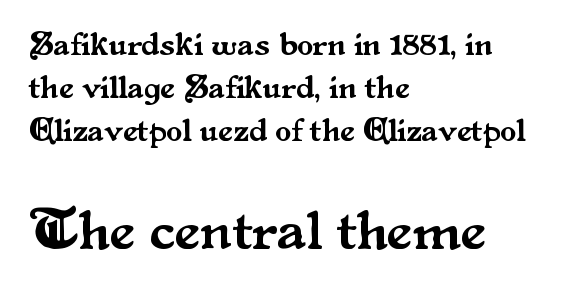
The image shows 57 px serif type, upright; set left-aligned, normal line spacing (1.31x), normal letter spacing, not underlined; the second (bottom) block is 1.73x larger; medium stroke contrast and a small x-height.
